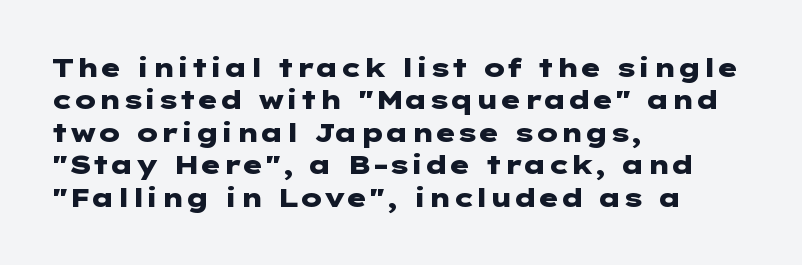
The image shows 26 px bold type, upright; set left-aligned, normal line spacing (1.25x), normal letter spacing, not underlined.
